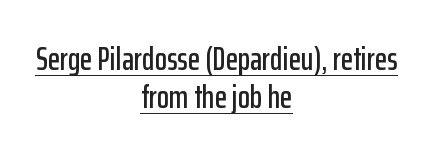
{"serif": "no", "italic": "no", "width": "condensed", "stroke_contrast": "low", "x_height": "medium", "monospaced": "no", "underline": "yes", "align": "center", "line_spacing_ratio": 1.18, "letter_spacing": "normal", "letter_spacing_em": 0.0, "glyph_px": 32}
